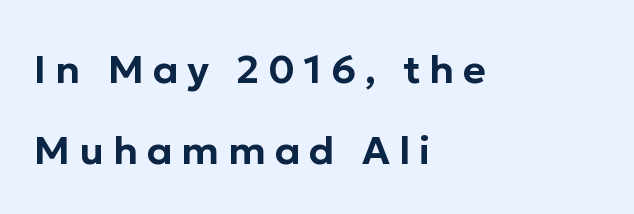
{"serif": "no", "italic": "no", "width": "normal", "stroke_contrast": "low", "x_height": "medium", "monospaced": "no", "underline": "no", "align": "left", "line_spacing": "loose", "line_spacing_ratio": 2.08, "letter_spacing": "wide", "letter_spacing_em": 0.23, "glyph_px": 39}
